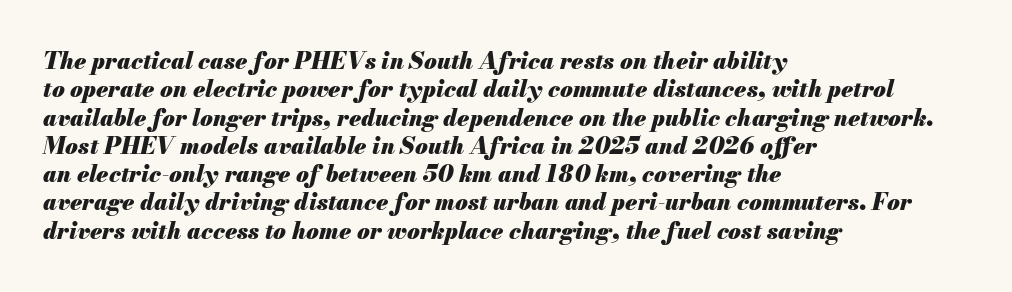
The image shows 23 px bold type, italic (leaning right); set left-aligned, line spacing 1.23x, normal letter spacing, not underlined.
